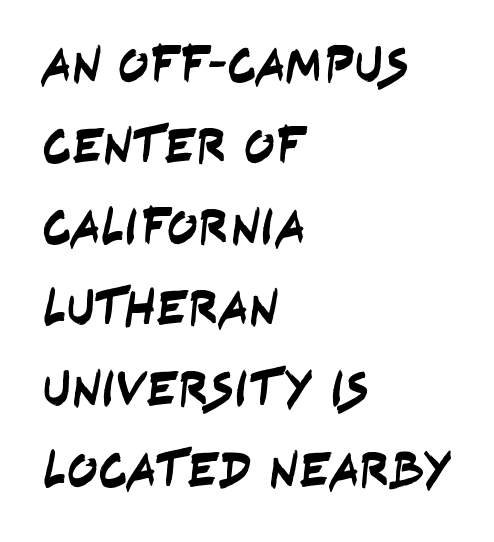
Q: Is the typeface a serif or a sans-serif typeface? A: Sans-serif.
Q: Is the text underlined? A: No.
Q: How is the paragraph aligned? A: Left-aligned.
Q: Is the spacing between letters normal or unusually wide? A: Normal.
Q: Is the spacing between lines tight, normal or loose? A: Normal.
Q: Width (condensed, normal, or wide)? A: Condensed.
Q: Stroke contrast? A: Low.
Q: x-height? A: Large.
Q: Monospaced? A: No.
